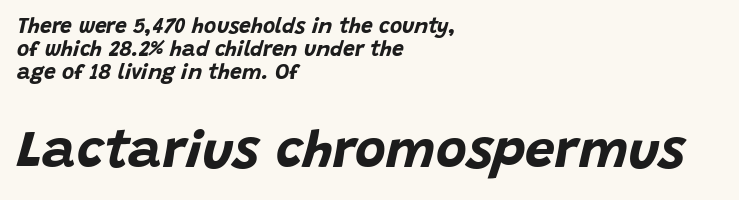
Two sizes are in play, and the larger belongs to the second block. Regarding leading, the lines here are crowded together. No extra tracking has been applied to these lines. Think of a printed novel: that variable character pitch is what you see here.
